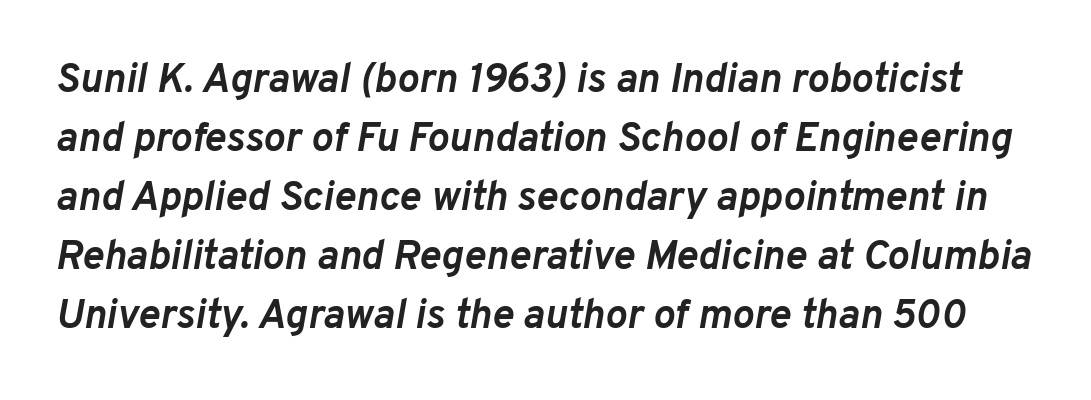
Is the type bold? Yes — the strokes are clearly thick and heavy. Here the designer chose a conventional face with non-uniform glyph widths. No extra tracking has been applied to these lines. Summary of vertical rhythm: regular, with standard interline spacing. The passage shown leans; its letterforms are oblique. Plain, unruled lines of type.
